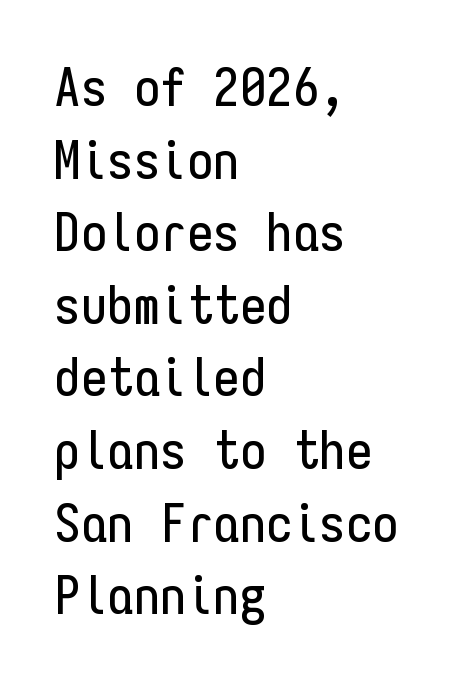
The image shows 53 px condensed sans-serif type, upright, monospaced; set left-aligned, normal line spacing (1.37x), normal letter spacing, not underlined; low stroke contrast and a medium x-height.
